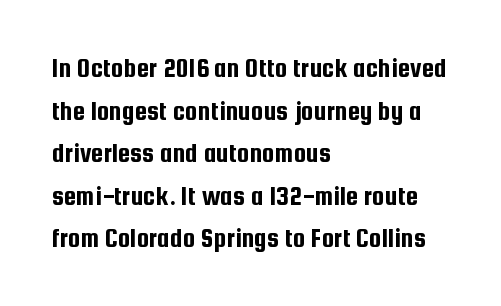
The image shows 28 px condensed sans-serif type, upright; set left-aligned, normal line spacing (1.52x), normal letter spacing, not underlined; low stroke contrast and a medium x-height.
